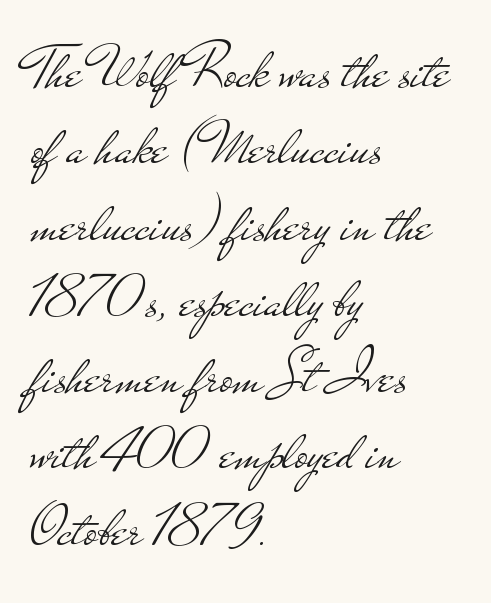
Q: Is the text bold? A: No.
Q: Is the text italic (slanted)? A: Yes.
Q: Is the typeface a serif or a sans-serif typeface? A: Sans-serif.
Q: Is the text underlined? A: No.
Q: How is the paragraph aligned? A: Left-aligned.
Q: Is the spacing between letters normal or unusually wide? A: Normal.
Q: Width (condensed, normal, or wide)? A: Wide.
Q: Stroke contrast? A: Low.
Q: x-height? A: Small.
Q: Monospaced? A: No.
